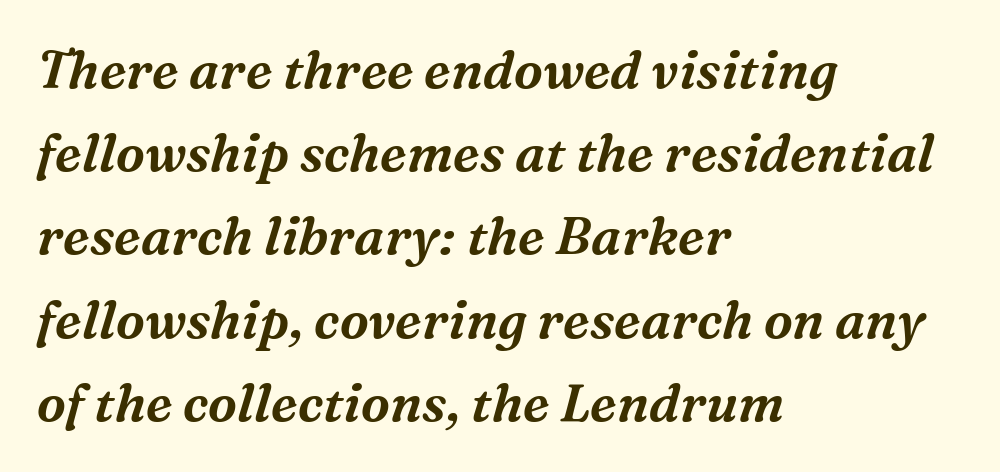
{"serif": "yes", "italic": "yes", "lean": "right", "slant_degrees": 16, "width": "normal", "stroke_contrast": "medium", "x_height": "medium", "monospaced": "no", "underline": "no", "align": "left", "line_spacing": "normal", "line_spacing_ratio": 1.6, "letter_spacing": "normal", "letter_spacing_em": 0.0, "glyph_px": 52}
